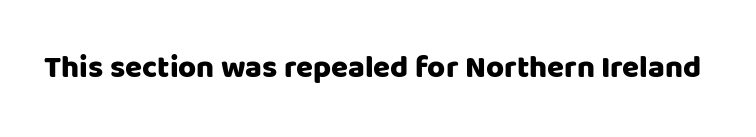
The image shows 31 px sans-serif type, upright; set normal letter spacing, not underlined; low stroke contrast and a large x-height.
